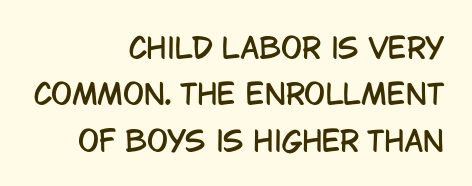
{"serif": "no", "italic": "no", "width": "condensed", "stroke_contrast": "low", "x_height": "large", "monospaced": "no", "underline": "no", "align": "right", "line_spacing": "normal", "line_spacing_ratio": 1.66, "letter_spacing": "normal", "letter_spacing_em": 0.0, "glyph_px": 28}
